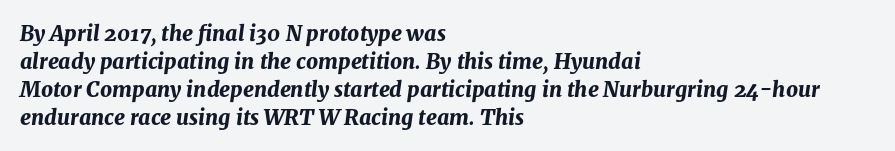
Q: Is the text bold? A: Yes.
Q: Is the text italic (slanted)? A: Yes, it leans right by about 8 degrees.
Q: Is the text underlined? A: No.
Q: How is the paragraph aligned? A: Left-aligned.
Q: Is the spacing between letters normal or unusually wide? A: Normal.
Q: Is the spacing between lines tight, normal or loose? A: Normal.
